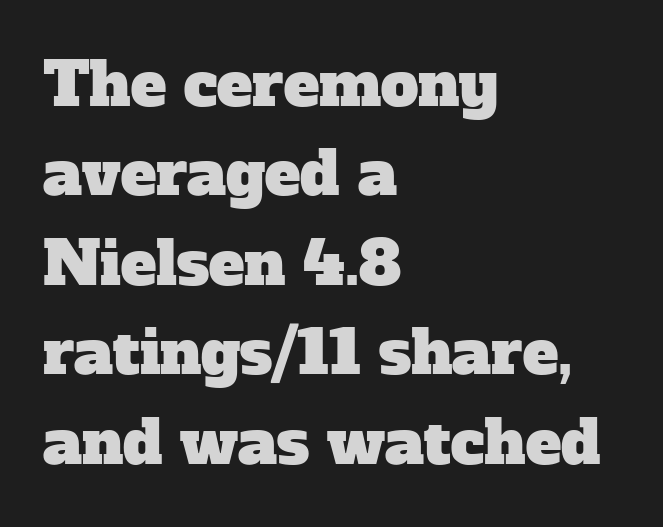
{"serif": "yes", "width": "normal", "stroke_contrast": "low", "x_height": "medium", "monospaced": "no", "underline": "no", "align": "left", "line_spacing": "normal", "line_spacing_ratio": 1.49, "letter_spacing": "normal", "letter_spacing_em": 0.0, "glyph_px": 60}
